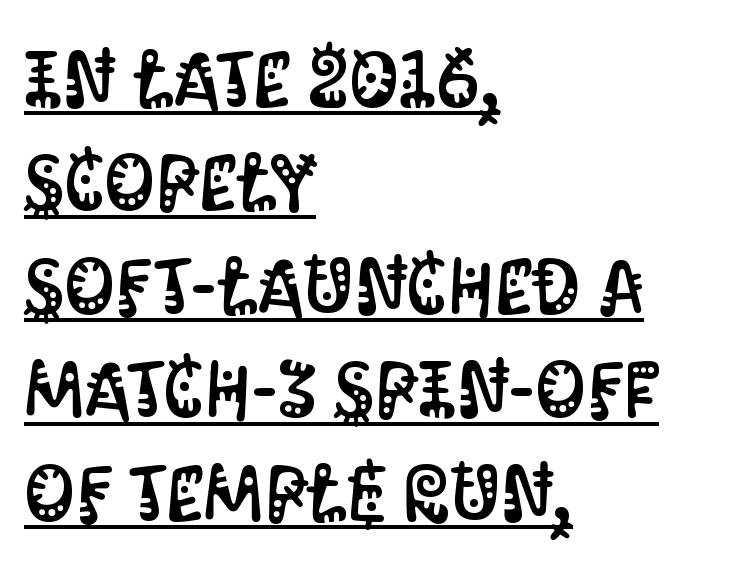
Q: Is the text italic (slanted)? A: No, it is upright.
Q: Is the typeface a serif or a sans-serif typeface? A: Sans-serif.
Q: Is the text underlined? A: Yes.
Q: How is the paragraph aligned? A: Left-aligned.
Q: Is the spacing between letters normal or unusually wide? A: Normal.
Q: Is the spacing between lines tight, normal or loose? A: Normal.
Q: Width (condensed, normal, or wide)? A: Condensed.
Q: Stroke contrast? A: Medium.
Q: x-height? A: Large.
Q: Monospaced? A: No.
